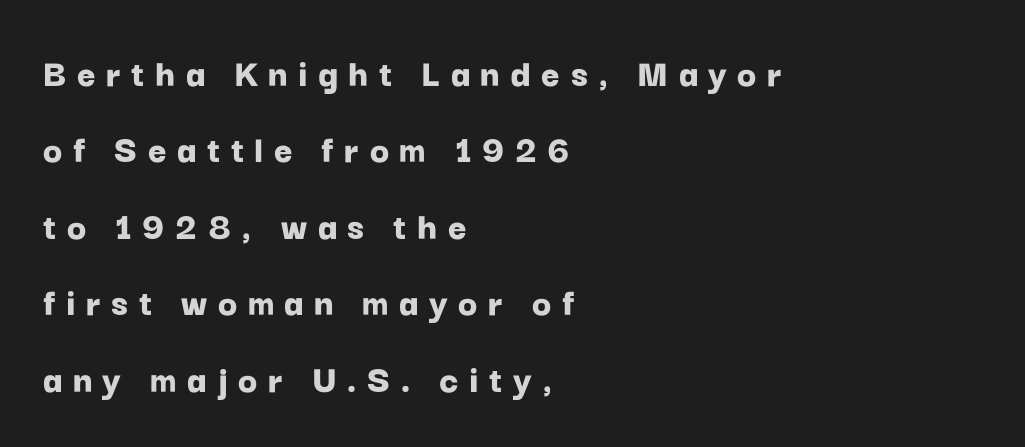
Short note: letters widely spaced. The glyphs in this specimen are sans serif. I'd describe the lettering as bold — thick and assertive. Is the block centered? No — it sits flush against the left margin.
